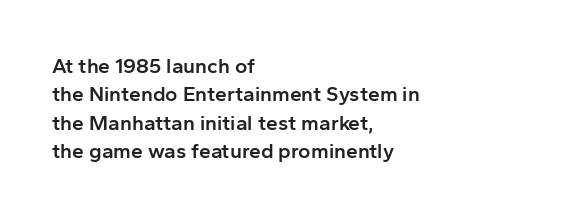
Q: Is the text bold? A: Semi-bold.
Q: Is the text italic (slanted)? A: No, it is upright.
Q: Is the text underlined? A: No.
Q: How is the paragraph aligned? A: Left-aligned.
Q: Is the spacing between letters normal or unusually wide? A: Normal.
Q: Is the spacing between lines tight, normal or loose? A: Normal.
